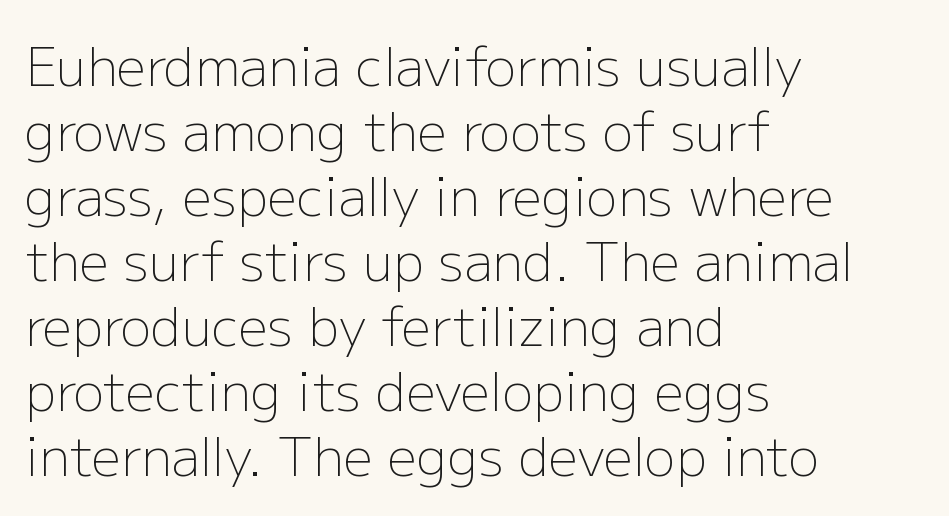
The image shows 52 px light sans-serif type, upright; set left-aligned, normal line spacing (1.25x), normal letter spacing, not underlined; low stroke contrast and a medium x-height.
